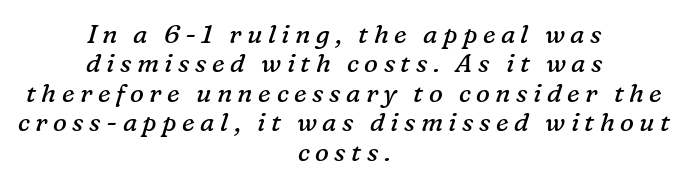
Q: Is the text bold? A: No.
Q: Is the text italic (slanted)? A: Yes, it leans right by about 16 degrees.
Q: Is the text underlined? A: No.
Q: How is the paragraph aligned? A: Centered.
Q: Is the spacing between letters normal or unusually wide? A: Unusually wide.
Q: Is the spacing between lines tight, normal or loose? A: Tight.
